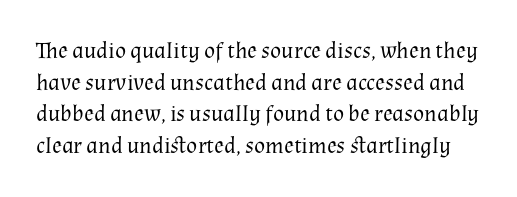
Stroke mass is kept to a normal reading level or below. Underline: absent. Letter spacing: default. Ordinary non-slanted type is in use. Reading down the column, the eye jumps a familiar distance to each next line.
